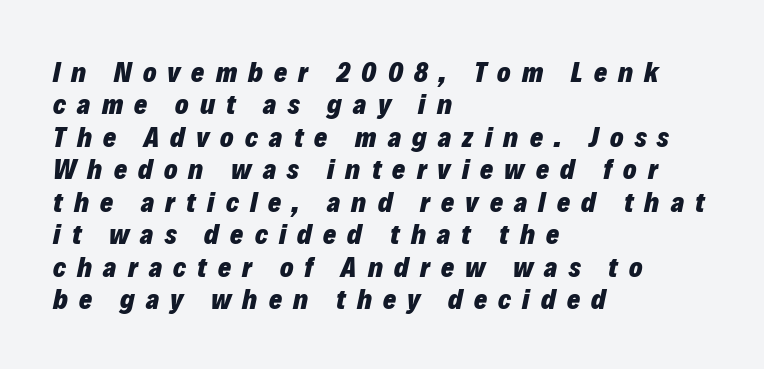
{"italic": "yes", "lean": "right", "slant_degrees": 12, "bold": "yes", "weight": "heavy", "width": "normal", "stroke_contrast": "low", "x_height": "medium", "monospaced": "no", "underline": "no", "align": "left", "line_spacing_ratio": 1.16, "letter_spacing": "wide", "letter_spacing_em": 0.4, "glyph_px": 28}
